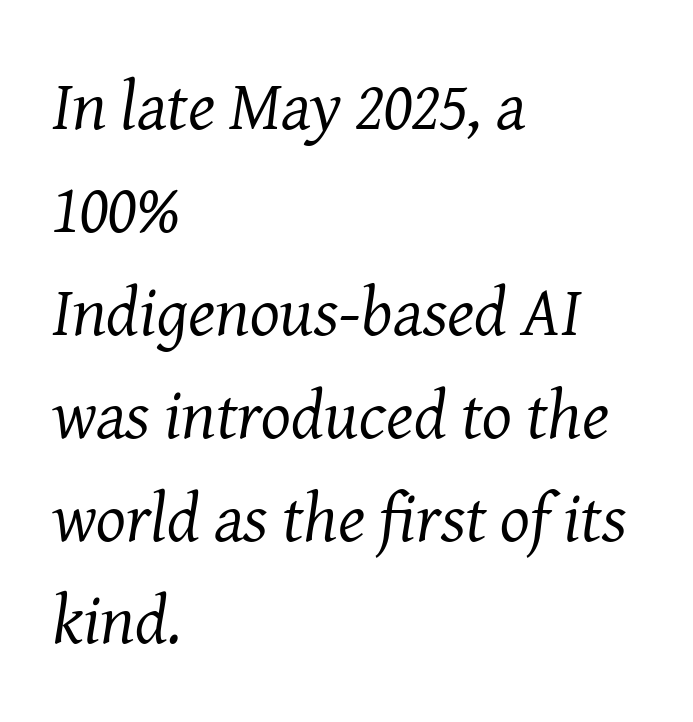
{"serif": "yes", "italic": "yes", "lean": "right", "slant_degrees": 8, "bold": "no", "weight": "regular", "width": "normal", "stroke_contrast": "medium", "x_height": "medium", "monospaced": "no", "underline": "no", "align": "left", "line_spacing": "normal", "line_spacing_ratio": 1.47, "letter_spacing": "normal", "letter_spacing_em": 0.0, "glyph_px": 70}
